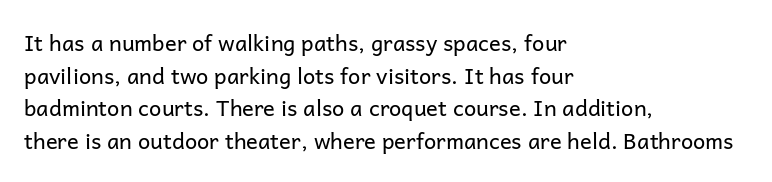
Rows of type keep a routine distance in the vertical direction. The space beneath each line is pristine and unruled. Which margin do the lines hug? The left one — the right edge is uneven. The letterforms sit shoulder to shoulder at normal distance.
